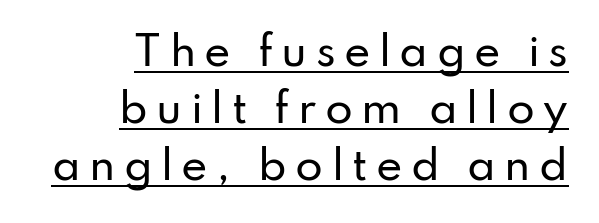
{"serif": "no", "italic": "no", "width": "normal", "stroke_contrast": "low", "x_height": "small", "monospaced": "no", "underline": "yes", "align": "right", "line_spacing": "normal", "line_spacing_ratio": 1.43, "letter_spacing": "wide", "letter_spacing_em": 0.21, "glyph_px": 40}
